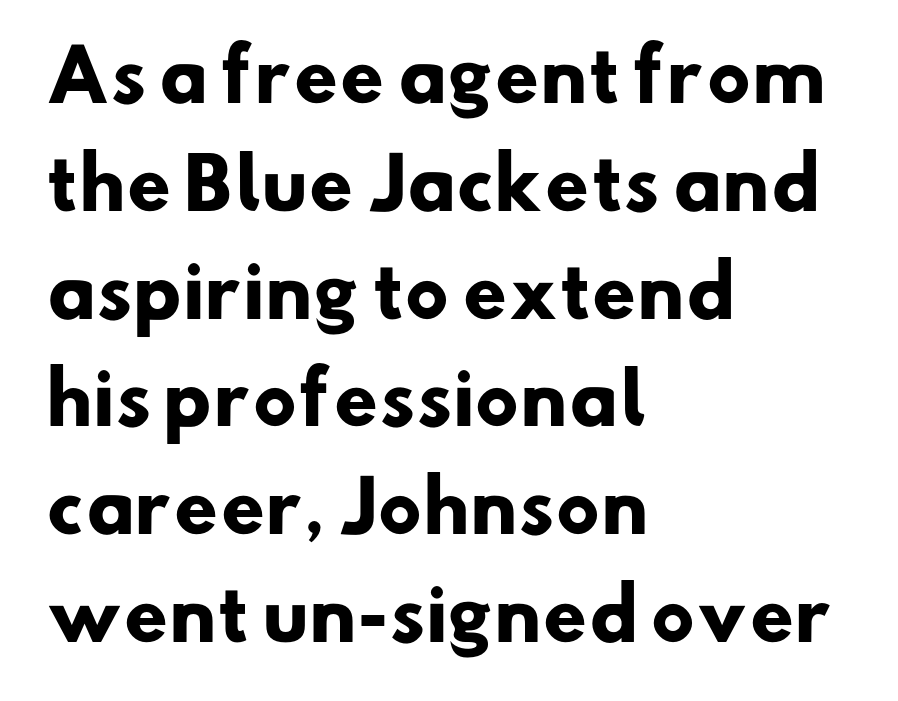
Q: Is the text bold? A: Yes.
Q: Is the typeface a serif or a sans-serif typeface? A: Sans-serif.
Q: Is the text underlined? A: No.
Q: How is the paragraph aligned? A: Left-aligned.
Q: Is the spacing between letters normal or unusually wide? A: Normal.
Q: Is the spacing between lines tight, normal or loose? A: Normal.
Q: Width (condensed, normal, or wide)? A: Normal.
Q: Stroke contrast? A: Low.
Q: x-height? A: Small.
Q: Monospaced? A: No.
